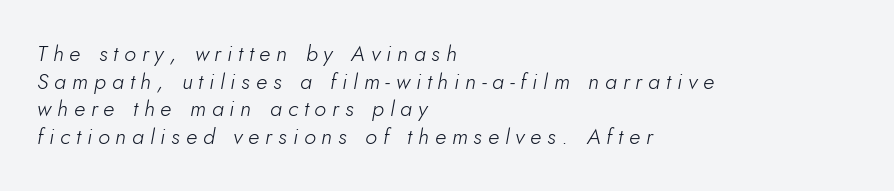
Q: Is the text bold? A: No.
Q: Is the text italic (slanted)? A: Yes, it leans right by about 10 degrees.
Q: Is the text underlined? A: No.
Q: How is the paragraph aligned? A: Left-aligned.
Q: Is the spacing between letters normal or unusually wide? A: Unusually wide.
Q: Is the spacing between lines tight, normal or loose? A: Normal.
